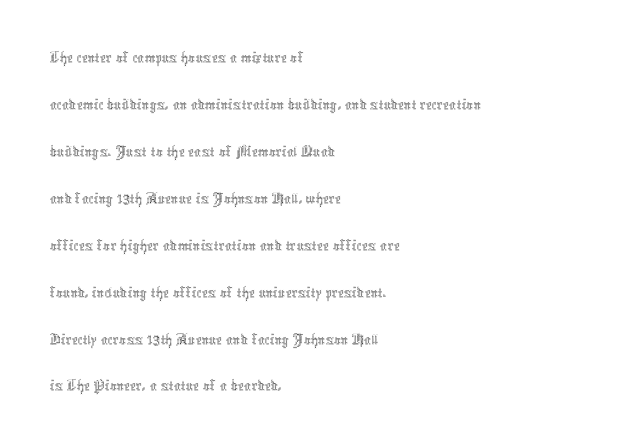
{"italic": "no", "bold": "no", "weight": "thin", "width": "condensed", "x_height": "medium", "monospaced": "no", "underline": "no", "align": "left", "line_spacing": "normal", "line_spacing_ratio": 1.38, "letter_spacing": "normal", "letter_spacing_em": 0.0, "glyph_px": 34}
